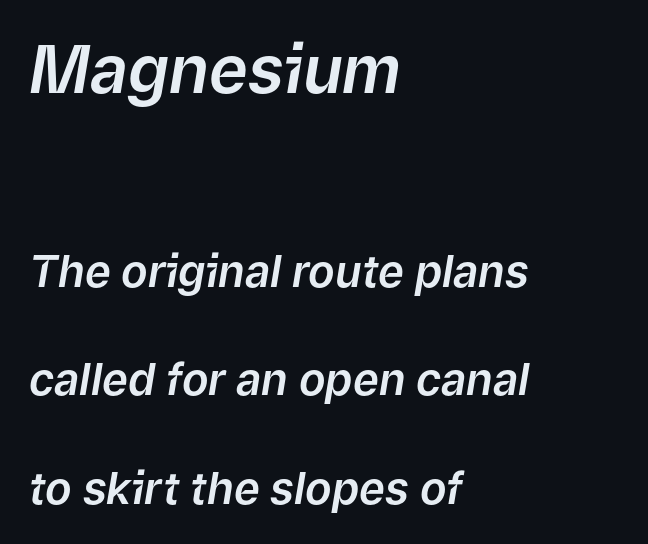
Caption: multi-line text, flush left, ragged right. These lines stand farther apart than default settings would place them. Note the varied advance widths — an 'i' is clearly narrower than an 'm'. What stands out about the letter spacing? Nothing — it is the standard amount.
